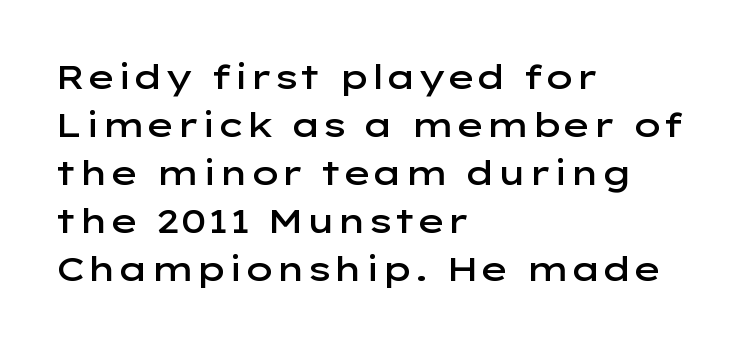
The image shows 34 px semibold, wide sans-serif type, upright; set left-aligned, normal line spacing (1.41x), normal letter spacing, not underlined; low stroke contrast and a medium x-height.
